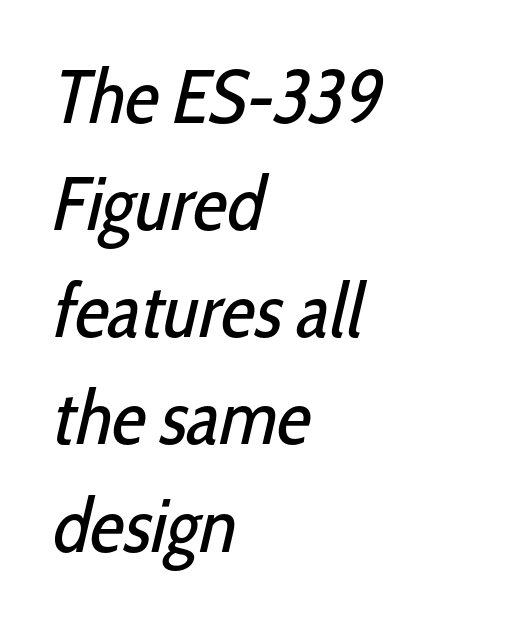
{"serif": "no", "bold": "no", "weight": "regular", "width": "condensed", "stroke_contrast": "low", "x_height": "medium", "monospaced": "no", "underline": "no", "align": "left", "line_spacing": "normal", "line_spacing_ratio": 1.41, "letter_spacing": "normal", "letter_spacing_em": 0.0, "glyph_px": 76}
